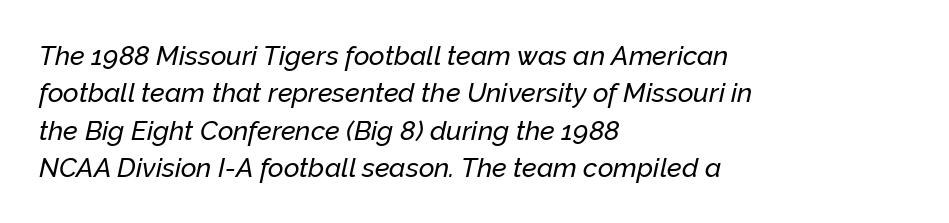
{"italic": "yes", "lean": "right", "slant_degrees": 12, "underline": "no", "align": "left", "line_spacing": "normal", "line_spacing_ratio": 1.38, "letter_spacing": "normal", "letter_spacing_em": 0.0, "glyph_px": 27}
